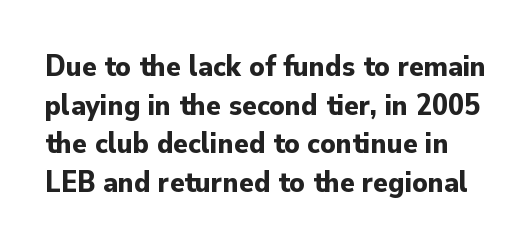
Q: Is the text bold? A: Yes.
Q: Is the text italic (slanted)? A: No, it is upright.
Q: Is the typeface a serif or a sans-serif typeface? A: Sans-serif.
Q: Is the text underlined? A: No.
Q: Is the spacing between letters normal or unusually wide? A: Normal.
Q: Is the spacing between lines tight, normal or loose? A: Normal.
Q: Width (condensed, normal, or wide)? A: Normal.
Q: Stroke contrast? A: Low.
Q: x-height? A: Small.
Q: Monospaced? A: No.
